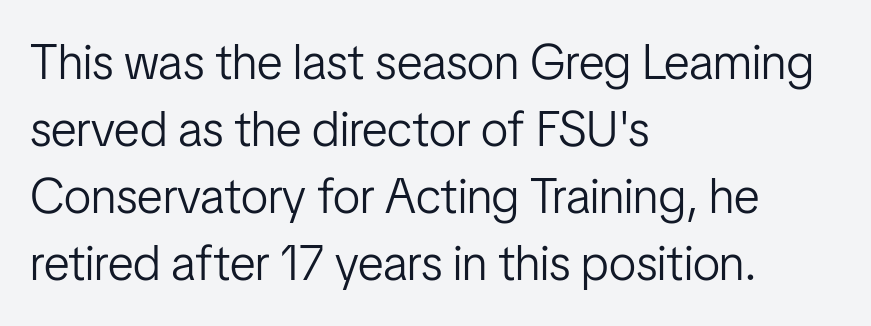
The image shows 49 px light, condensed sans-serif type, upright; set left-aligned, normal line spacing (1.37x), normal letter spacing, not underlined; low stroke contrast and a medium x-height.
